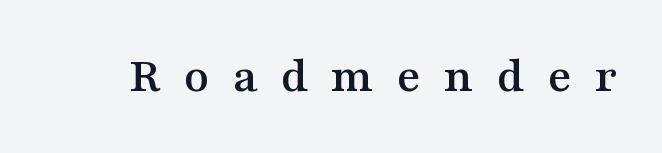
Looks like regular typesetting: each glyph gets only the width it needs. Descenders hang freely into open space. Tall strokes in this sample are plumb rather than angled. The tracking reads as deliberately expanded to a designer's eye.
